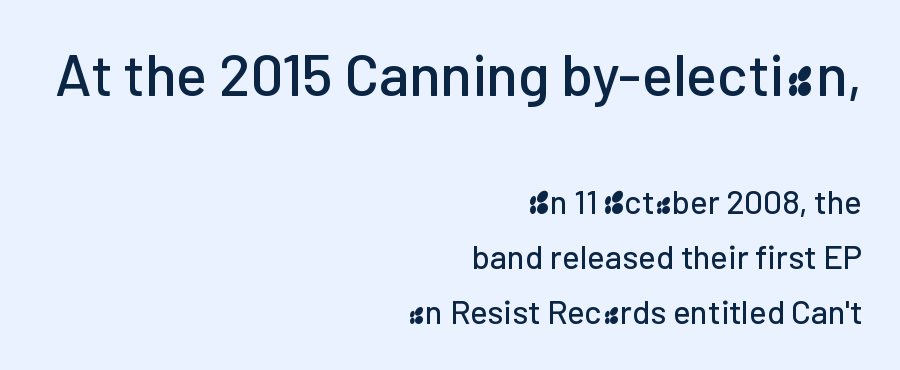
Q: Is the text italic (slanted)? A: No, it is upright.
Q: Is the typeface a serif or a sans-serif typeface? A: Sans-serif.
Q: Is the text underlined? A: No.
Q: How is the paragraph aligned? A: Right-aligned.
Q: Is the spacing between letters normal or unusually wide? A: Normal.
Q: Is the spacing between lines tight, normal or loose? A: Normal.
Q: Which block of text is set in a larger size, the first (top) or the second (bottom)? A: The first (top) one.
Q: Width (condensed, normal, or wide)? A: Normal.
Q: Stroke contrast? A: Low.
Q: x-height? A: Medium.
Q: Monospaced? A: No.
